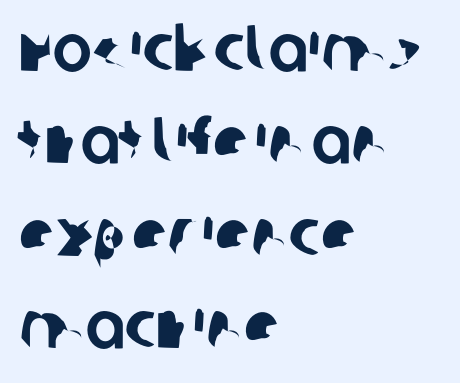
The image shows 66 px sans-serif type; set left-aligned, normal line spacing (1.4x), normal letter spacing, not underlined; low stroke contrast and a large x-height.
